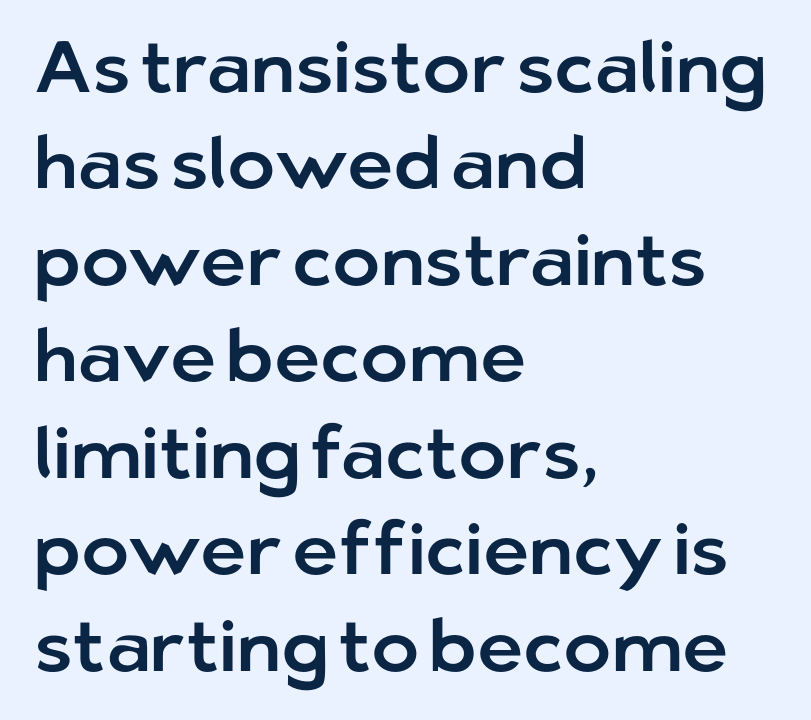
{"serif": "no", "italic": "no", "width": "normal", "stroke_contrast": "low", "x_height": "medium", "monospaced": "no", "underline": "no", "align": "left", "line_spacing": "normal", "line_spacing_ratio": 1.34, "letter_spacing": "normal", "letter_spacing_em": 0.0, "glyph_px": 72}
